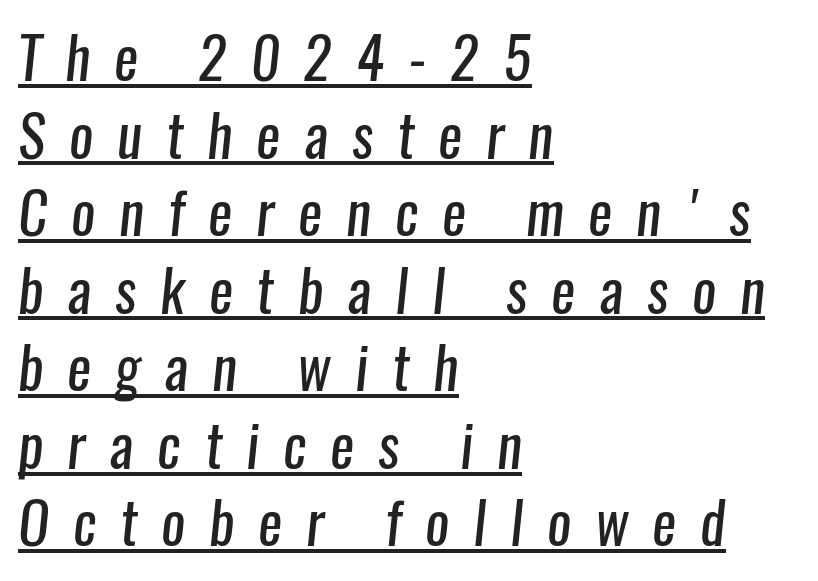
Line beginnings align vertically; line endings do not. Each word looks stretched out because of the extra space between its letters. This sample keeps an unexceptional amount of space between lines. Note the varied advance widths — an 'i' is clearly narrower than an 'm'. You can tell from the bare stems that sans-serif type was used. Students, observe the line beneath the letters — that is underlining.
